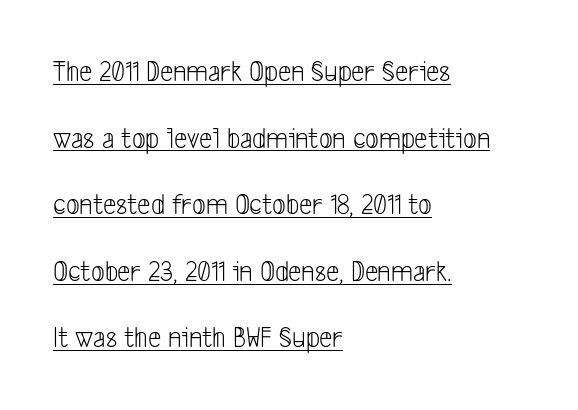
The face used here appears with an underline applied. You could fit nearly another row in the gap between these rows. No feet cap the strokes, marking this as sans-serif type. The horizontal fit of the characters is conventional and even. In CSS terms this would be text-align: left.
